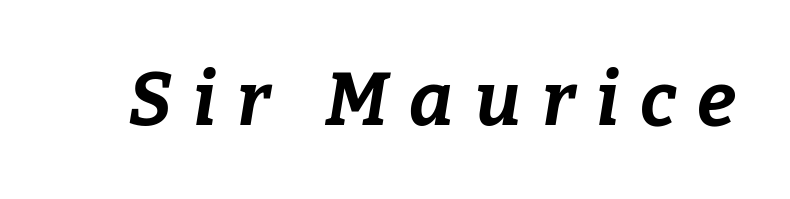
The line texture is sparse and dotted thanks to wide tracking. The face used here is proportionally spaced, like ordinary book or web type. Each glyph is drawn with heavy, bold strokes. A bare baseline throughout the passage. Does the lettering tilt? It does — this is italic.
